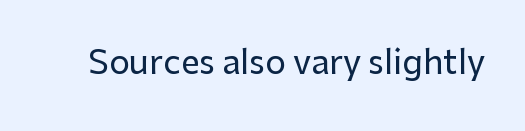
{"serif": "no", "italic": "no", "width": "normal", "stroke_contrast": "low", "x_height": "medium", "monospaced": "no", "underline": "no", "letter_spacing": "normal", "letter_spacing_em": 0.0, "glyph_px": 33}
